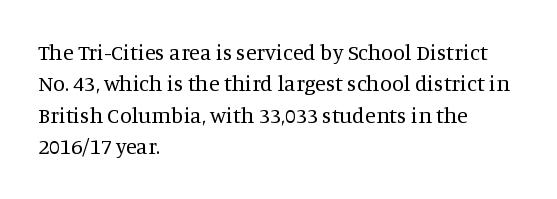
{"italic": "no", "bold": "no", "underline": "no", "align": "left", "line_spacing": "normal", "line_spacing_ratio": 1.43, "letter_spacing": "normal", "letter_spacing_em": 0.0, "glyph_px": 22}
